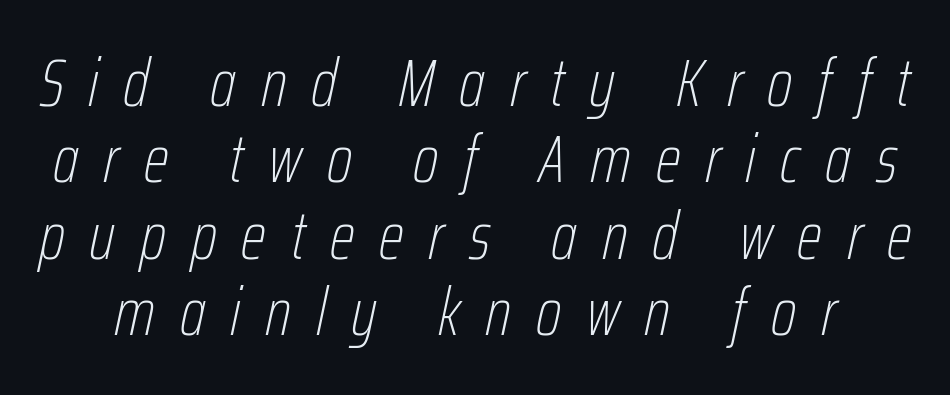
Does extra space separate the letters? Yes, quite a lot of it. These lines huddle together more closely than default settings would place them. Descenders are the only things crossing below the line. The lettering tilts uniformly, giving the passage an italic look. Stroke thickness stays within the range of a standard reading face or lighter. Spacing verdict: proportional, widths tailored to each character.
